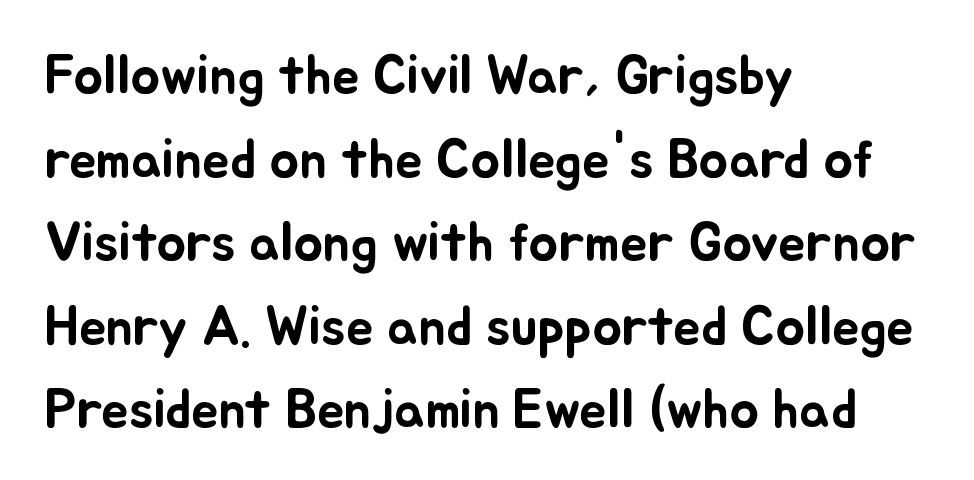
The image shows 55 px text type, upright; set left-aligned, normal line spacing (1.52x), normal letter spacing, not underlined; low stroke contrast and a small x-height.
